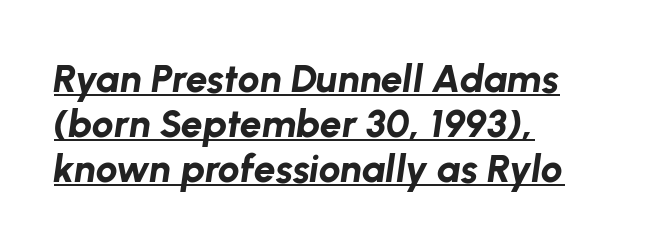
Q: Is the text bold? A: Yes.
Q: Is the text italic (slanted)? A: Yes, it leans right by about 8 degrees.
Q: Is the text underlined? A: Yes.
Q: How is the paragraph aligned? A: Left-aligned.
Q: Is the spacing between letters normal or unusually wide? A: Normal.
Q: Width (condensed, normal, or wide)? A: Normal.
Q: Stroke contrast? A: Low.
Q: x-height? A: Medium.
Q: Monospaced? A: No.
